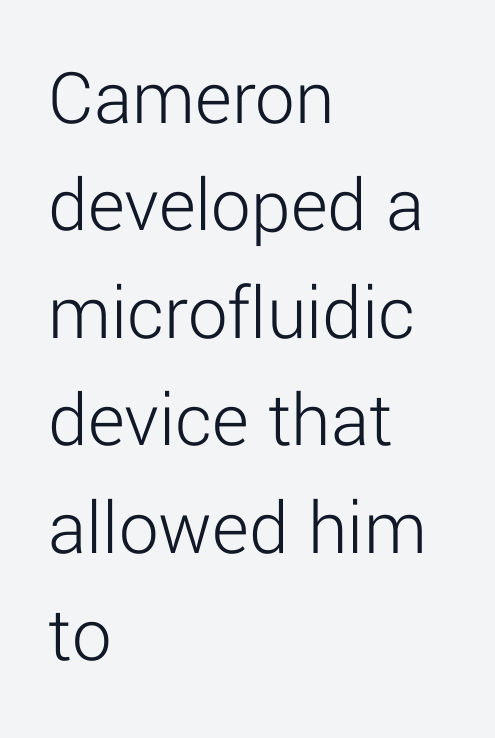
Typeset ragged right — the left edge is the straight one. The lines sit at an ordinary, default distance from one another. Here the glyphs are tracked normally, forming tight word shapes. The typography opts for an upright posture over an oblique one. The rendering uses natural spacing where letterforms have individual widths.
